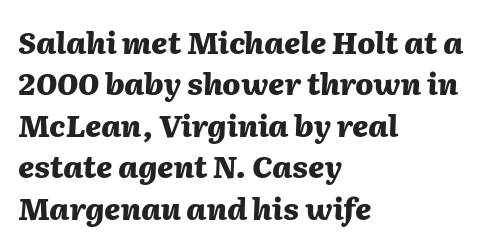
Q: Is the text bold? A: Yes.
Q: Is the text italic (slanted)? A: Yes, it leans right by about 2 degrees.
Q: Is the text underlined? A: No.
Q: How is the paragraph aligned? A: Left-aligned.
Q: Is the spacing between letters normal or unusually wide? A: Normal.
Q: Is the spacing between lines tight, normal or loose? A: Normal.
Q: Width (condensed, normal, or wide)? A: Normal.
Q: Stroke contrast? A: Medium.
Q: x-height? A: Medium.
Q: Monospaced? A: No.
